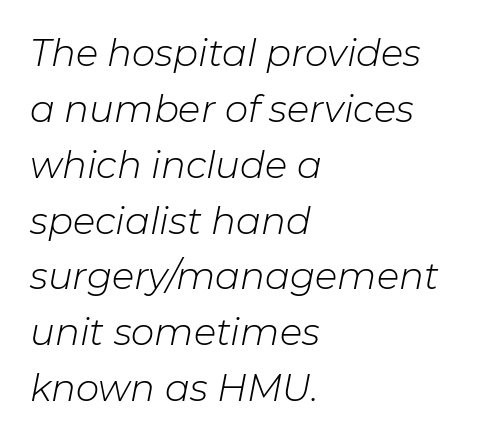
{"italic": "yes", "lean": "right", "slant_degrees": 11, "bold": "no", "weight": "light", "width": "normal", "stroke_contrast": "low", "x_height": "medium", "monospaced": "no", "underline": "no", "align": "left", "line_spacing": "normal", "line_spacing_ratio": 1.51, "letter_spacing": "normal", "letter_spacing_em": 0.0, "glyph_px": 37}
